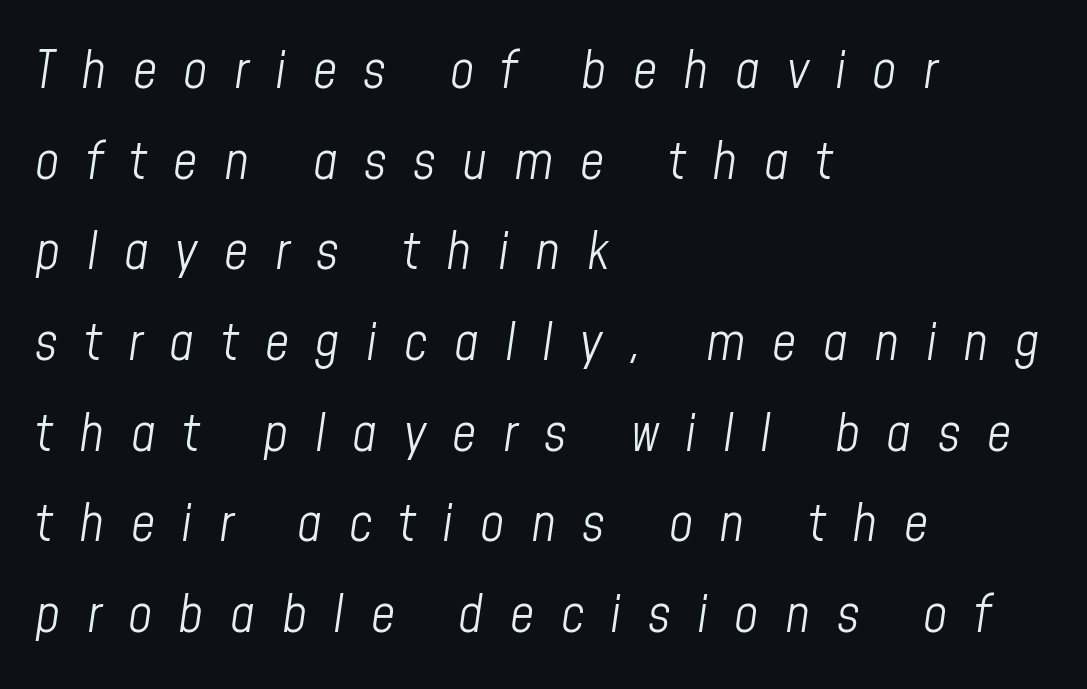
Each word looks stretched out because of the extra space between its letters. A classic flush-left, rag-right setting is used for this passage. The rendering uses natural spacing where letterforms have individual widths. Tall strokes in this sample are angled rather than plumb. Stems and bowls with no extra thickness — not bold. Plain, unruled lines of type.
